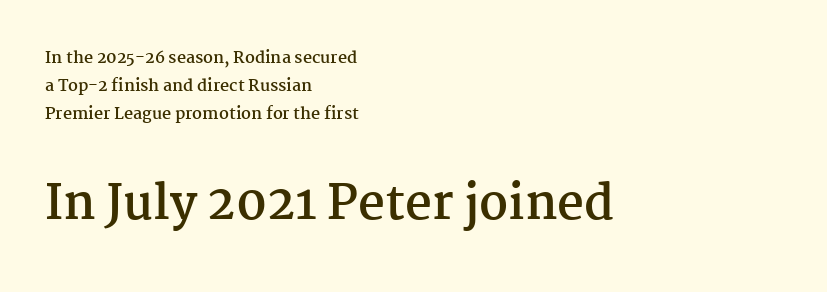
Q: Is the text bold? A: Yes.
Q: Is the text italic (slanted)? A: No, it is upright.
Q: Is the typeface a serif or a sans-serif typeface? A: Serif.
Q: Is the text underlined? A: No.
Q: How is the paragraph aligned? A: Left-aligned.
Q: Is the spacing between letters normal or unusually wide? A: Normal.
Q: Which block of text is set in a larger size, the first (top) or the second (bottom)? A: The second (bottom) one.
Q: Width (condensed, normal, or wide)? A: Normal.
Q: Stroke contrast? A: Medium.
Q: x-height? A: Medium.
Q: Monospaced? A: No.
